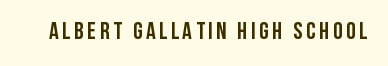
I'd describe the lettering as bold — thick and assertive. Quick note: underline off. It's the straight-up-and-down kind of type.
